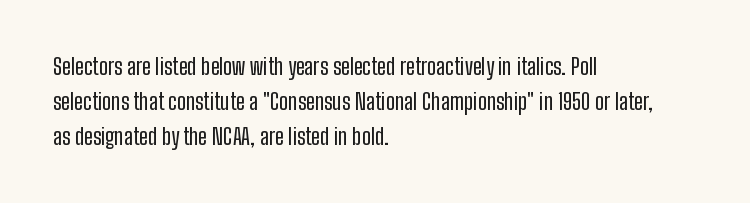
Q: Is the text italic (slanted)? A: No, it is upright.
Q: Is the text underlined? A: No.
Q: How is the paragraph aligned? A: Left-aligned.
Q: Is the spacing between letters normal or unusually wide? A: Normal.
Q: Is the spacing between lines tight, normal or loose? A: Normal.
